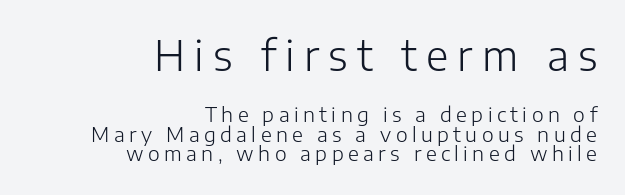
{"serif": "no", "italic": "no", "bold": "no", "weight": "light", "width": "normal", "stroke_contrast": "low", "x_height": "medium", "monospaced": "no", "underline": "no", "align": "right", "line_spacing": "tight", "line_spacing_ratio": 0.98, "letter_spacing": "wide", "letter_spacing_em": 0.22, "larger_block": "first", "size_ratio": 2.05, "glyph_px": 41}
